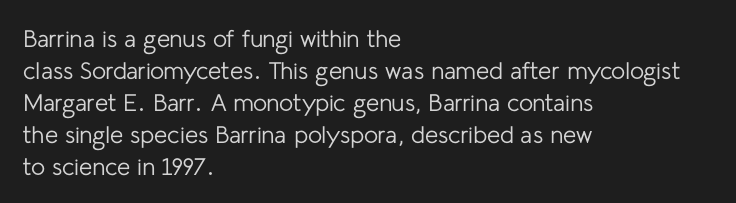
Q: Is the text bold? A: No.
Q: Is the text italic (slanted)? A: No, it is upright.
Q: Is the text underlined? A: No.
Q: How is the paragraph aligned? A: Left-aligned.
Q: Is the spacing between letters normal or unusually wide? A: Normal.
Q: Is the spacing between lines tight, normal or loose? A: Normal.
